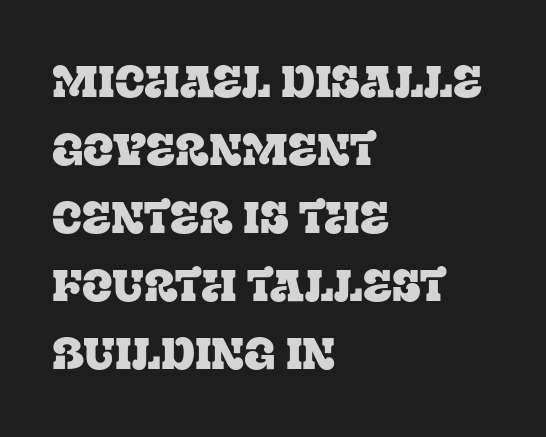
Q: Is the text italic (slanted)? A: No, it is upright.
Q: Is the typeface a serif or a sans-serif typeface? A: Serif.
Q: Is the text underlined? A: No.
Q: How is the paragraph aligned? A: Left-aligned.
Q: Is the spacing between letters normal or unusually wide? A: Normal.
Q: Is the spacing between lines tight, normal or loose? A: Normal.
Q: Width (condensed, normal, or wide)? A: Normal.
Q: Stroke contrast? A: Low.
Q: x-height? A: Large.
Q: Monospaced? A: No.
